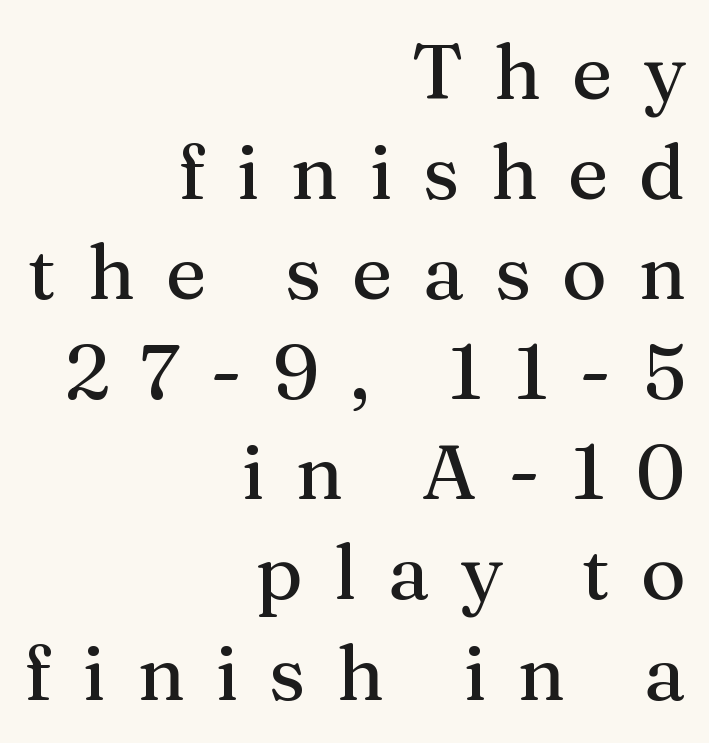
The image shows 77 px serif type, upright; set right-aligned, normal line spacing (1.3x), unusually wide letter spacing (+0.4 em), not underlined; medium stroke contrast and a medium x-height.
